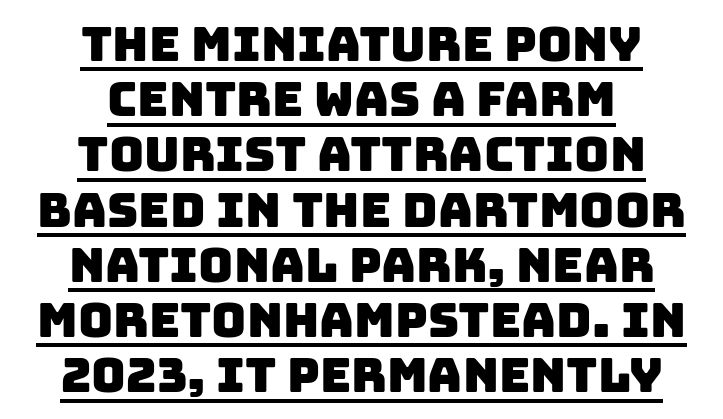
The image shows 48 px sans-serif type; set centered, tight line spacing (1.15x), normal letter spacing, underlined; low stroke contrast and a large x-height.
